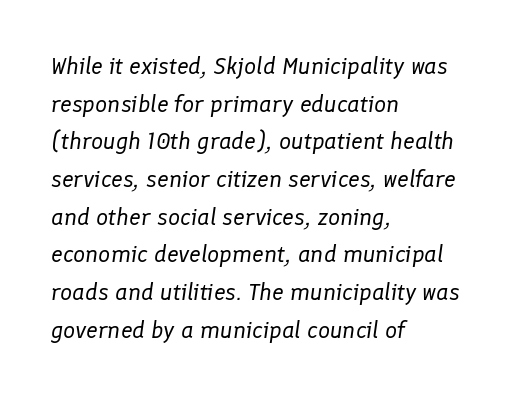
Q: Is the text bold? A: No.
Q: Is the text italic (slanted)? A: Yes, it leans right by about 8 degrees.
Q: Is the text underlined? A: No.
Q: How is the paragraph aligned? A: Left-aligned.
Q: Is the spacing between letters normal or unusually wide? A: Normal.
Q: Is the spacing between lines tight, normal or loose? A: Normal.
